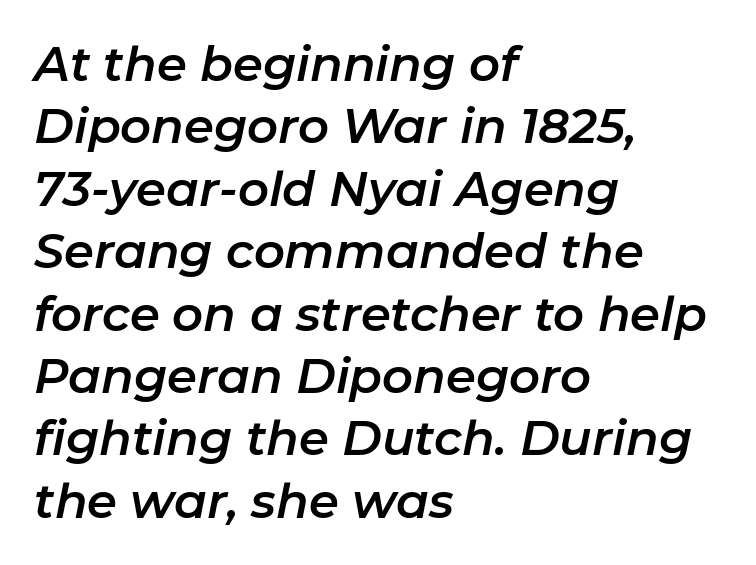
The image shows 48 px text type, italic (leaning right); set left-aligned, normal line spacing (1.3x), normal letter spacing, not underlined; low stroke contrast and a medium x-height.
